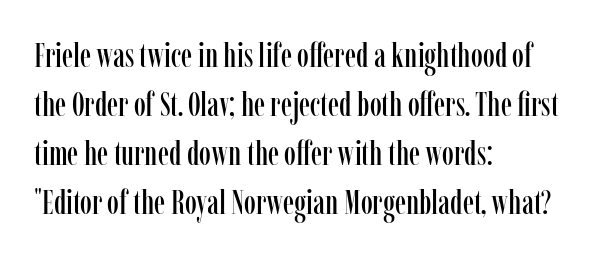
{"serif": "yes", "italic": "no", "width": "condensed", "stroke_contrast": "low", "x_height": "medium", "monospaced": "no", "underline": "no", "align": "left", "line_spacing": "normal", "line_spacing_ratio": 1.44, "letter_spacing": "normal", "letter_spacing_em": 0.0, "glyph_px": 34}
